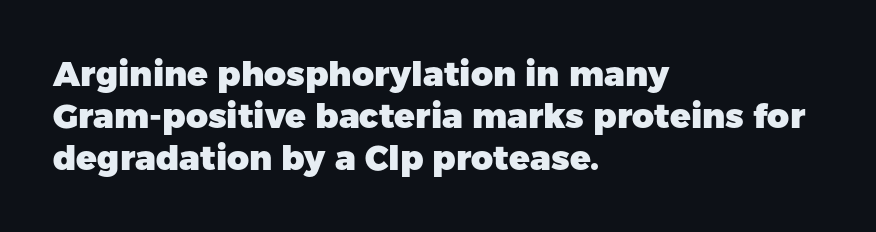
Q: Is the text bold? A: Yes.
Q: Is the text italic (slanted)? A: No, it is upright.
Q: Is the typeface a serif or a sans-serif typeface? A: Sans-serif.
Q: Is the text underlined? A: No.
Q: How is the paragraph aligned? A: Left-aligned.
Q: Is the spacing between letters normal or unusually wide? A: Normal.
Q: Width (condensed, normal, or wide)? A: Normal.
Q: Stroke contrast? A: Low.
Q: x-height? A: Medium.
Q: Monospaced? A: No.
